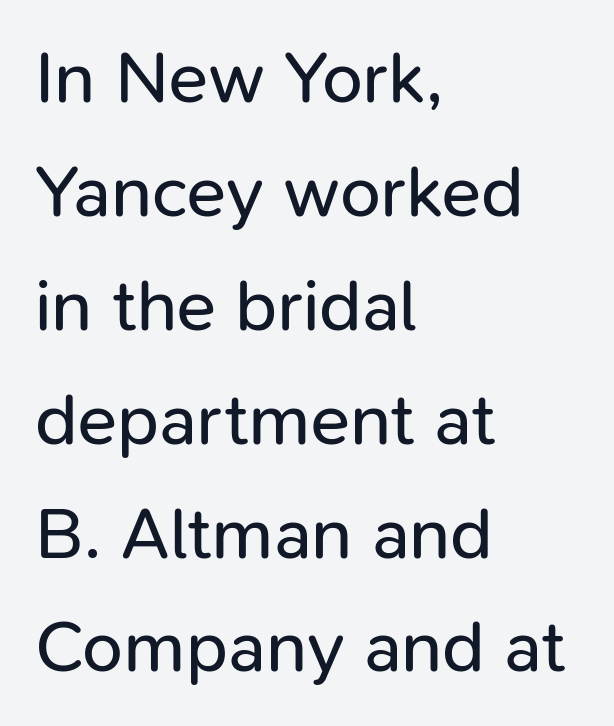
The image shows 73 px regular-weight sans-serif type, upright; set left-aligned, normal line spacing (1.56x), normal letter spacing, not underlined; low stroke contrast and a medium x-height.
